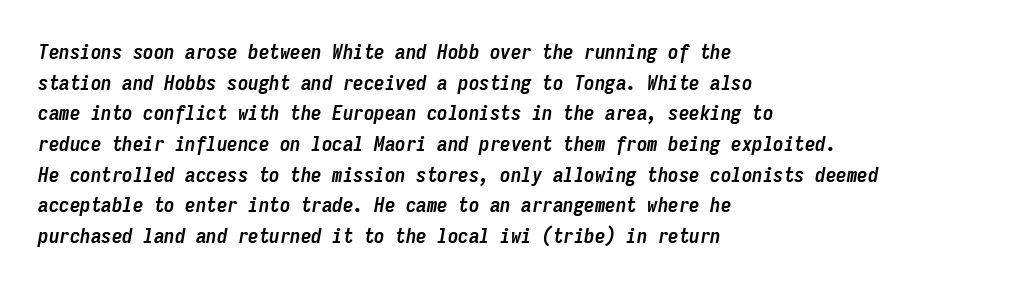
Q: Is the text bold? A: Yes.
Q: Is the text italic (slanted)? A: Yes, it leans right by about 9 degrees.
Q: Is the text underlined? A: No.
Q: How is the paragraph aligned? A: Left-aligned.
Q: Is the spacing between letters normal or unusually wide? A: Normal.
Q: Is the spacing between lines tight, normal or loose? A: Normal.
